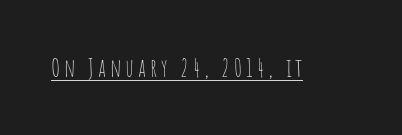
The image shows 25 px text type, upright; set underlined.
